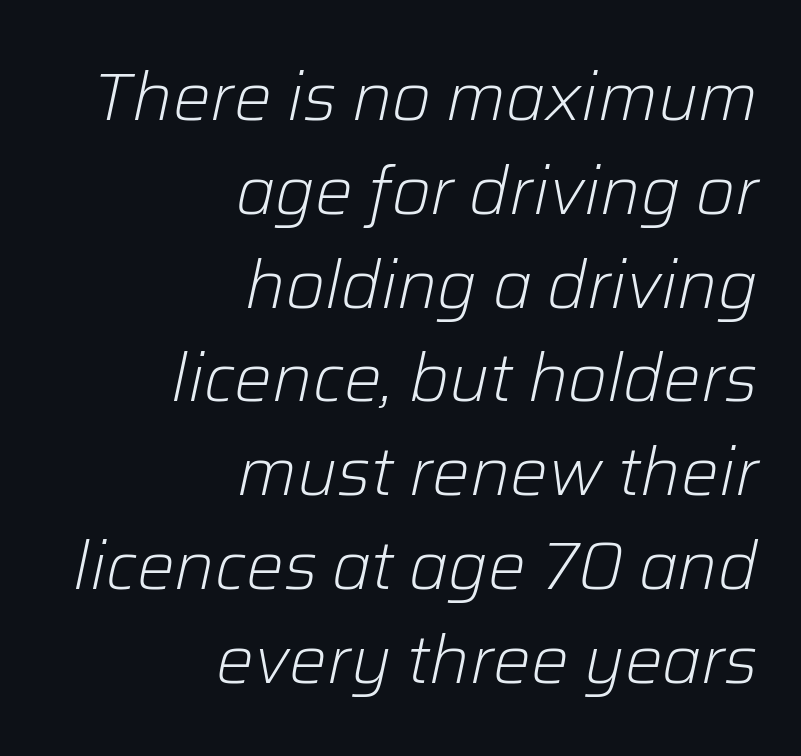
The image shows 67 px light type, italic (leaning right); set right-aligned, normal line spacing (1.4x), normal letter spacing, not underlined; low stroke contrast and a medium x-height.
